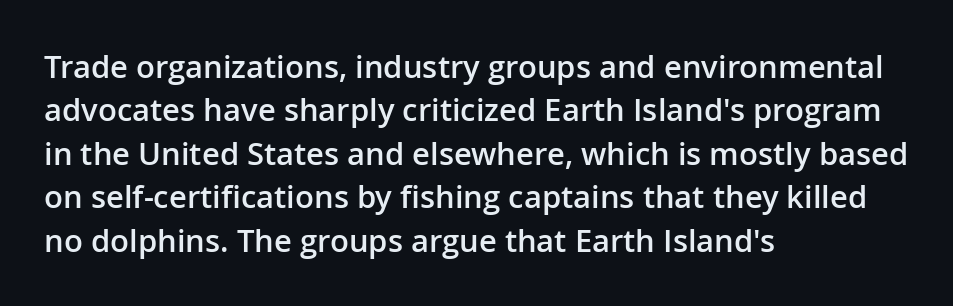
{"serif": "no", "italic": "no", "bold": "semi", "weight": "semibold", "width": "normal", "stroke_contrast": "low", "x_height": "medium", "monospaced": "no", "underline": "no", "align": "left", "line_spacing": "normal", "line_spacing_ratio": 1.4, "letter_spacing": "normal", "letter_spacing_em": 0.0, "glyph_px": 31}
